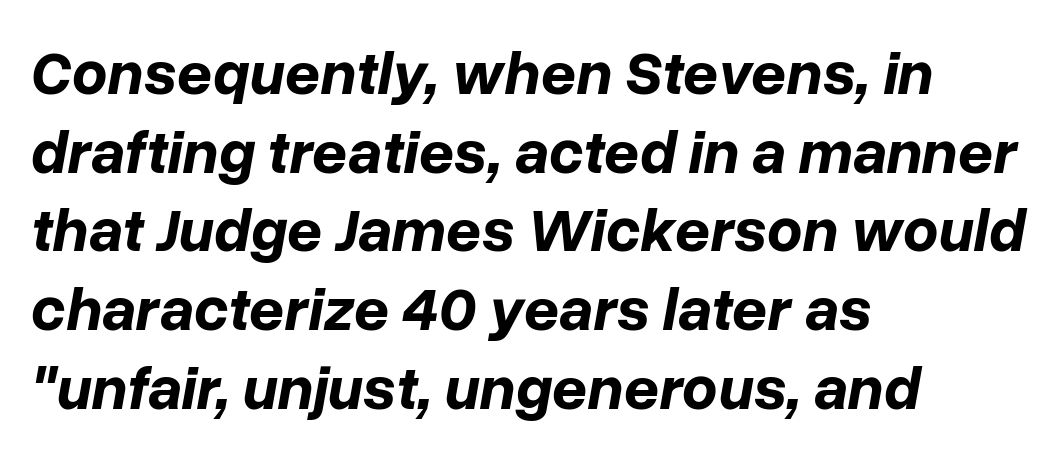
The image shows 62 px bold type, italic (leaning right); set left-aligned, normal line spacing (1.27x), normal letter spacing, not underlined; low stroke contrast and a medium x-height.
